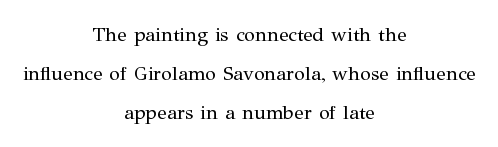
The image shows 20 px text type, upright; set centered, loose line spacing (1.95x), normal letter spacing, not underlined.
